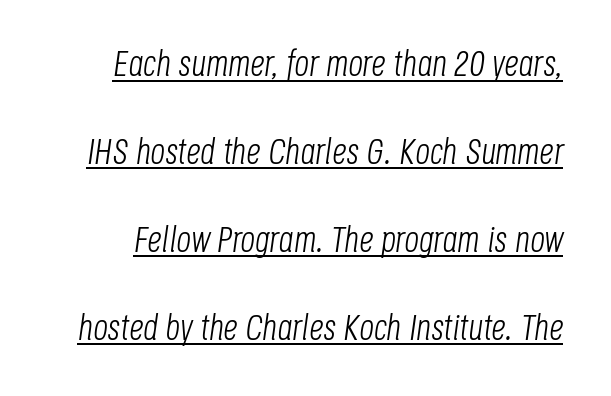
The rendering uses natural spacing where letterforms have individual widths. A typographer would call this underscored text. Characters are canted at an angle relative to the baseline's perpendicular. This is not heavy type; no bold has been used.
